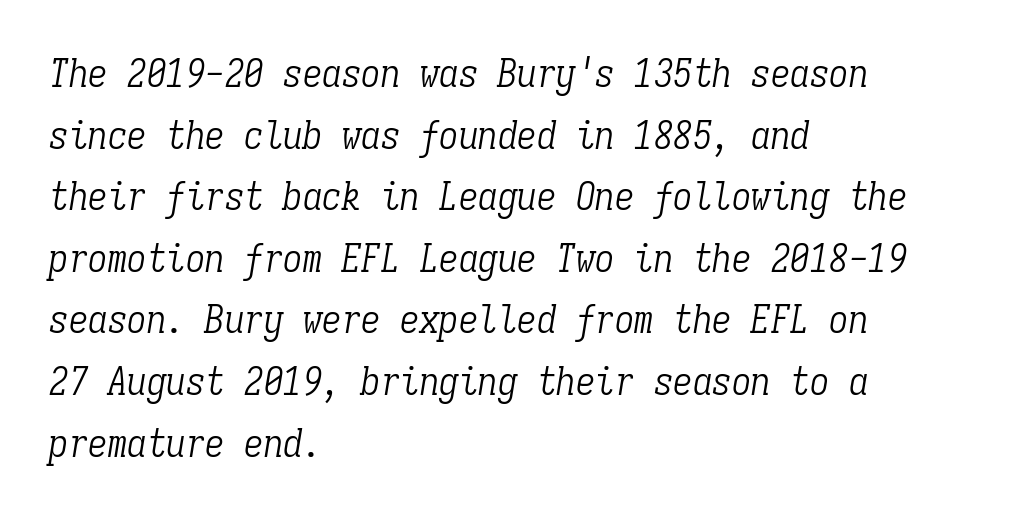
The image shows 39 px light, condensed serif type, italic (leaning right), monospaced; set left-aligned, normal line spacing (1.58x), normal letter spacing, not underlined; low stroke contrast and a medium x-height.
